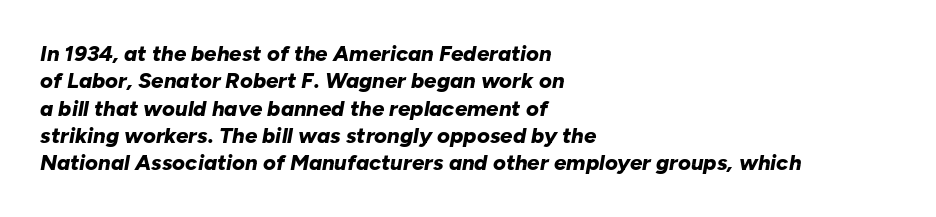
Weight check: bold — yes, fully. Tracking here is standard; glyphs follow each other at the usual distance. A classic flush-left, rag-right setting is used for this passage. When letters slant like this, we call the style italic.
